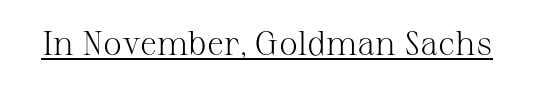
The image shows 34 px light serif type, upright; set normal letter spacing, underlined; medium stroke contrast and a medium x-height.
